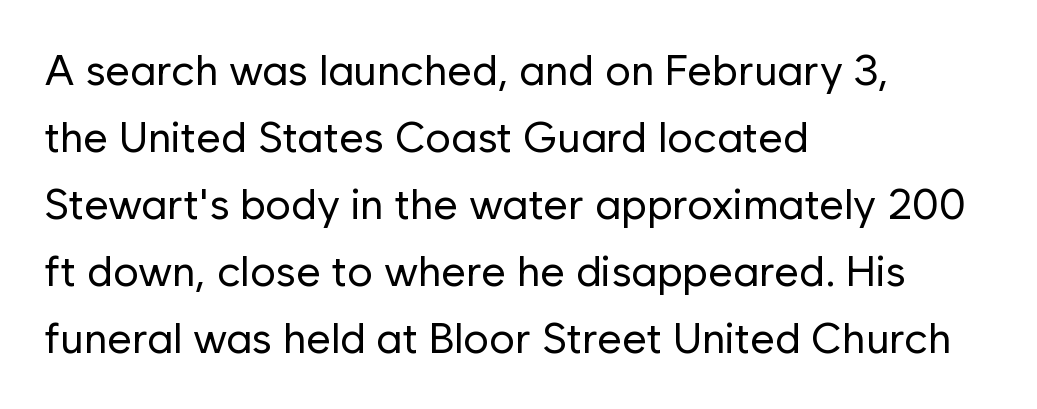
Q: Is the text bold? A: No.
Q: Is the text italic (slanted)? A: No, it is upright.
Q: Is the typeface a serif or a sans-serif typeface? A: Sans-serif.
Q: Is the text underlined? A: No.
Q: How is the paragraph aligned? A: Left-aligned.
Q: Is the spacing between letters normal or unusually wide? A: Normal.
Q: Is the spacing between lines tight, normal or loose? A: Normal.
Q: Width (condensed, normal, or wide)? A: Normal.
Q: Stroke contrast? A: Low.
Q: x-height? A: Medium.
Q: Monospaced? A: No.
